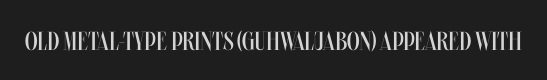
A roman cut, with each character standing at attention. Decoration check: the copy has no underline. The gaps between neighbouring characters are ordinary and unremarkable. Bold? No — there's no thickening of the strokes.
